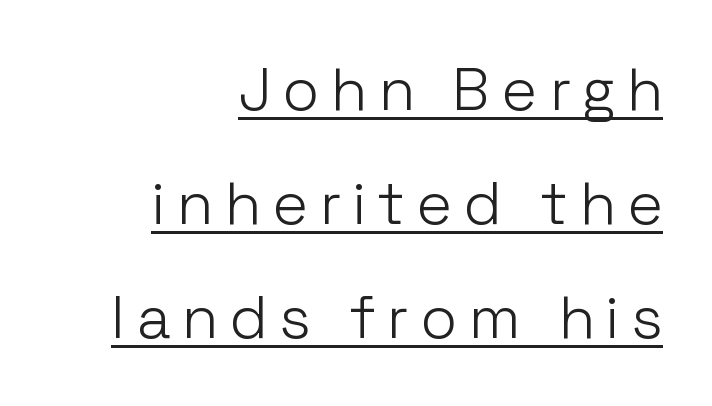
Q: Is the text bold? A: No.
Q: Is the text italic (slanted)? A: No, it is upright.
Q: Is the typeface a serif or a sans-serif typeface? A: Sans-serif.
Q: Is the text underlined? A: Yes.
Q: How is the paragraph aligned? A: Right-aligned.
Q: Is the spacing between letters normal or unusually wide? A: Unusually wide.
Q: Is the spacing between lines tight, normal or loose? A: Loose.
Q: Width (condensed, normal, or wide)? A: Normal.
Q: Stroke contrast? A: Low.
Q: x-height? A: Medium.
Q: Monospaced? A: No.
